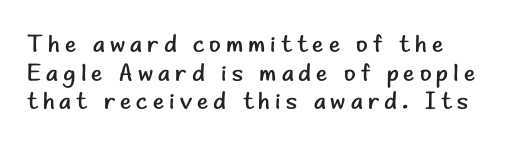
The image shows 24 px text type, upright; set left-aligned, line spacing 1.19x, unusually wide letter spacing (+0.21 em), not underlined.
